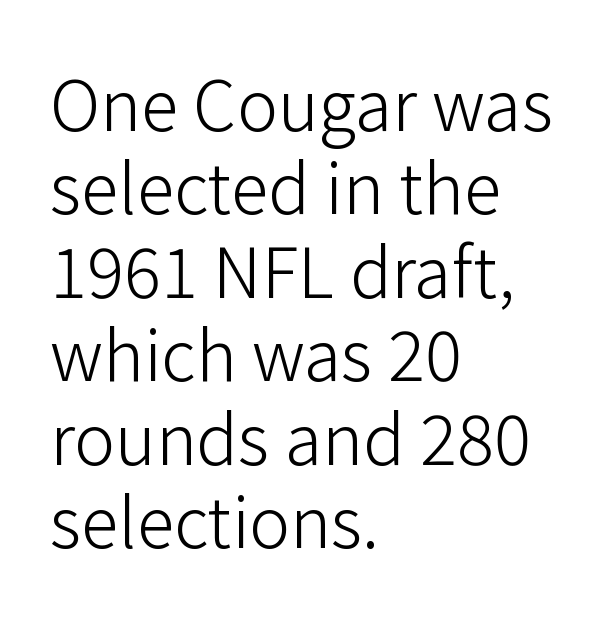
Q: Is the text bold? A: No.
Q: Is the text italic (slanted)? A: No, it is upright.
Q: Is the typeface a serif or a sans-serif typeface? A: Sans-serif.
Q: Is the text underlined? A: No.
Q: How is the paragraph aligned? A: Left-aligned.
Q: Is the spacing between letters normal or unusually wide? A: Normal.
Q: Width (condensed, normal, or wide)? A: Normal.
Q: Stroke contrast? A: Low.
Q: x-height? A: Medium.
Q: Monospaced? A: No.
